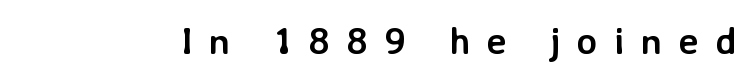
The image shows 38 px semibold sans-serif type, upright; set unusually wide letter spacing (+0.43 em), not underlined; low stroke contrast and a medium x-height.
